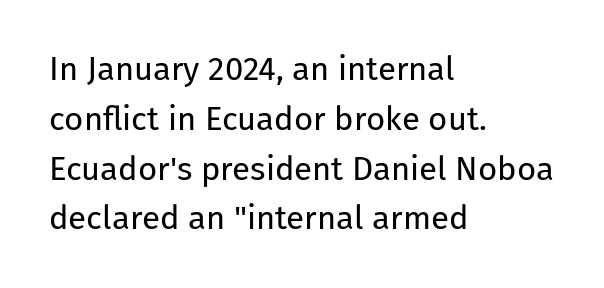
The image shows 33 px regular-weight sans-serif type, upright; set left-aligned, normal line spacing (1.51x), normal letter spacing, not underlined; low stroke contrast and a medium x-height.
